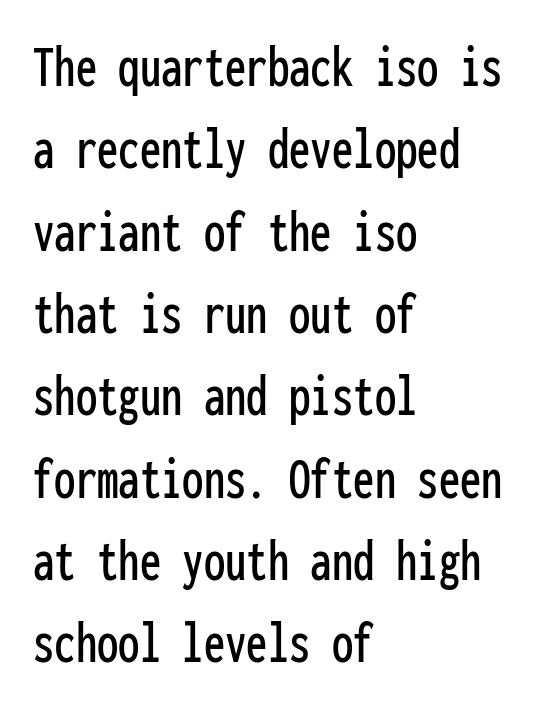
{"serif": "no", "italic": "no", "width": "condensed", "stroke_contrast": "low", "x_height": "medium", "monospaced": "yes", "underline": "no", "align": "left", "line_spacing": "normal", "line_spacing_ratio": 1.35, "letter_spacing": "normal", "letter_spacing_em": 0.0, "glyph_px": 61}
